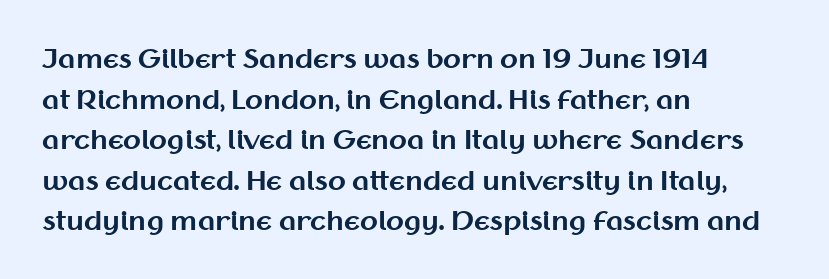
{"italic": "no", "bold": "yes", "underline": "no", "align": "left", "line_spacing": "normal", "line_spacing_ratio": 1.56, "letter_spacing": "normal", "letter_spacing_em": 0.0, "glyph_px": 26}
